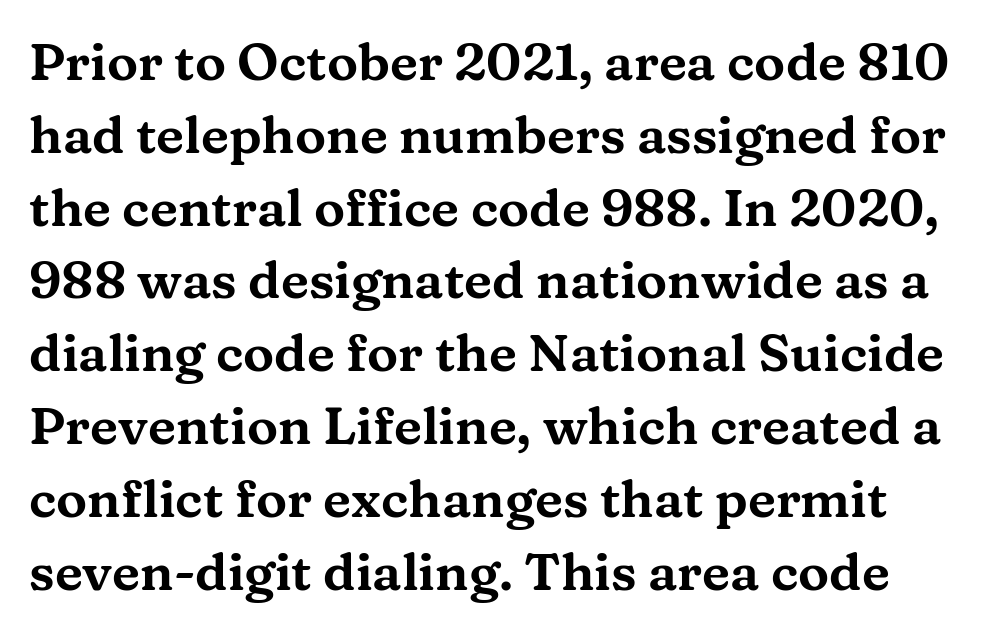
The image shows 52 px wide serif type, upright; set normal line spacing (1.4x), normal letter spacing, not underlined; medium stroke contrast and a medium x-height.
